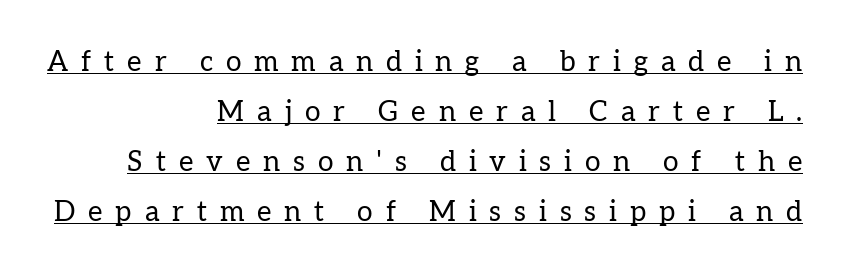
The image shows 28 px regular-weight serif type, upright; set right-aligned, line spacing 1.78x, unusually wide letter spacing (+0.46 em), underlined; low stroke contrast and a medium x-height.
